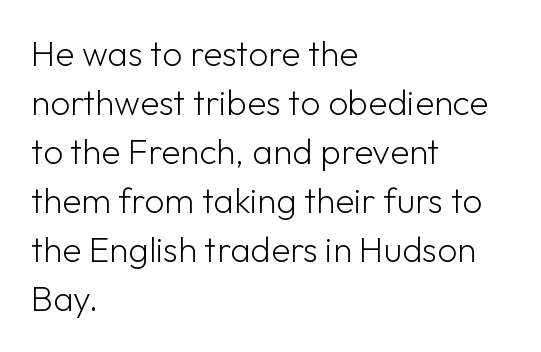
Q: Is the text bold? A: No.
Q: Is the text italic (slanted)? A: No, it is upright.
Q: Is the typeface a serif or a sans-serif typeface? A: Sans-serif.
Q: Is the text underlined? A: No.
Q: How is the paragraph aligned? A: Left-aligned.
Q: Is the spacing between letters normal or unusually wide? A: Normal.
Q: Is the spacing between lines tight, normal or loose? A: Normal.
Q: Width (condensed, normal, or wide)? A: Normal.
Q: Stroke contrast? A: Low.
Q: x-height? A: Medium.
Q: Monospaced? A: No.
